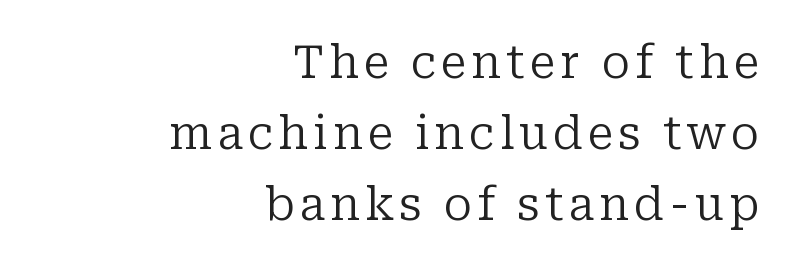
{"serif": "yes", "italic": "no", "bold": "no", "weight": "regular", "width": "normal", "stroke_contrast": "low", "x_height": "medium", "monospaced": "no", "underline": "no", "align": "right", "line_spacing": "normal", "line_spacing_ratio": 1.58, "glyph_px": 45}
